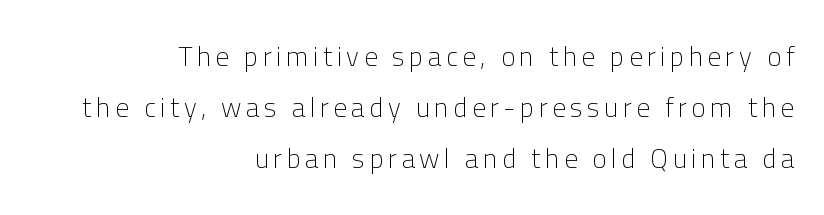
{"italic": "no", "bold": "no", "underline": "no", "align": "right", "line_spacing_ratio": 1.89, "glyph_px": 27}
